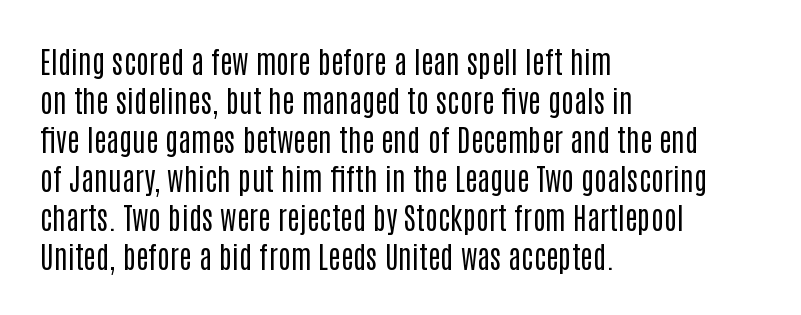
Baseline-to-baseline distance is the conventional proportion of letter height. Does the copy run flush right? No — it runs flush left. The font family rendered here belongs to the sans-serif group. The weight tops out at a normal text grade. This sample uses an upright cut, with every glyph sitting square on the baseline.
